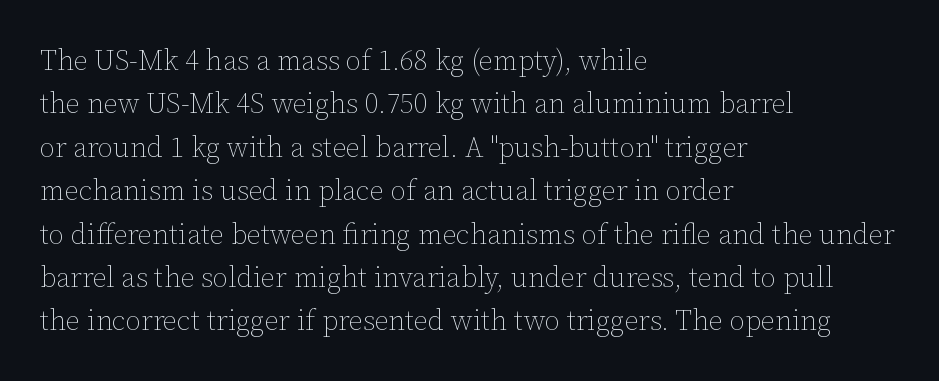
{"italic": "no", "bold": "no", "weight": "thin", "width": "normal", "stroke_contrast": "low", "x_height": "medium", "monospaced": "no", "underline": "no", "align": "left", "line_spacing": "normal", "line_spacing_ratio": 1.55, "letter_spacing": "normal", "letter_spacing_em": 0.0, "glyph_px": 28}
